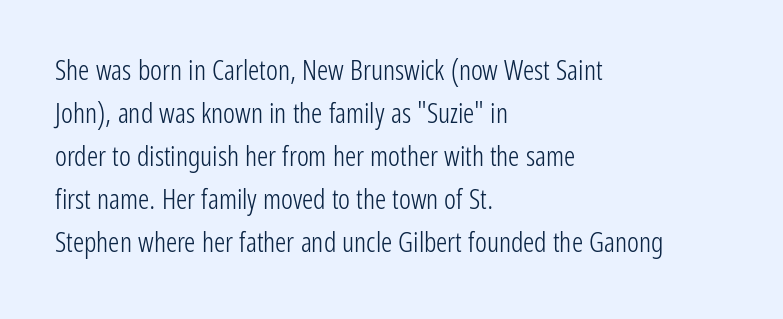
Q: Is the text bold? A: No.
Q: Is the text italic (slanted)? A: No, it is upright.
Q: Is the typeface a serif or a sans-serif typeface? A: Sans-serif.
Q: Is the text underlined? A: No.
Q: How is the paragraph aligned? A: Left-aligned.
Q: Is the spacing between letters normal or unusually wide? A: Normal.
Q: Is the spacing between lines tight, normal or loose? A: Normal.
Q: Width (condensed, normal, or wide)? A: Condensed.
Q: Stroke contrast? A: Low.
Q: x-height? A: Medium.
Q: Monospaced? A: No.
